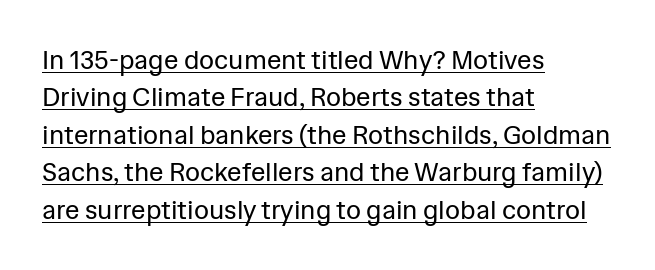
The image shows 26 px text type, upright; set left-aligned, normal line spacing (1.44x), normal letter spacing, underlined.
